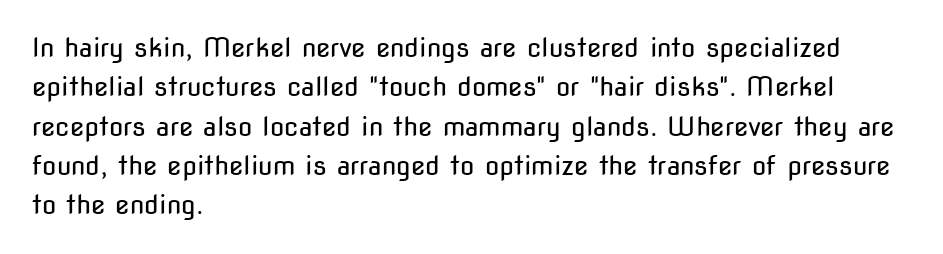
A typesetter would mark this as roman, not italic. Does the leading feel generous? No, just average. The typesetter chose a ragged-right arrangement here. The gaps between neighbouring characters are ordinary and unremarkable. Is this a heavy cut? Hardly; it is regular or lighter. The space directly below the letters is spotless.
